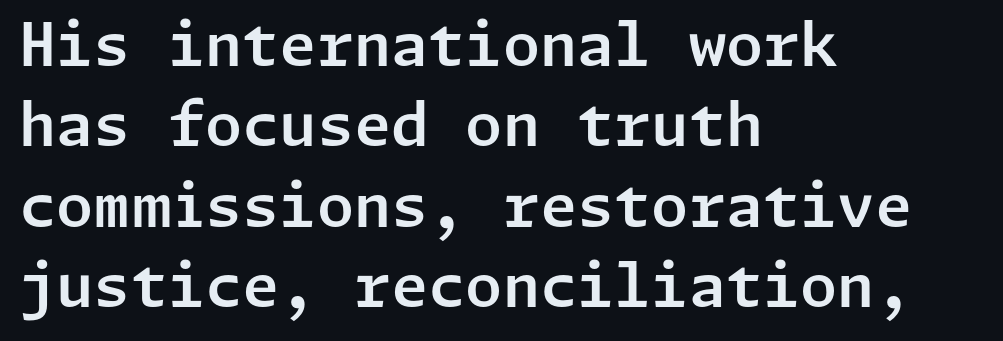
Q: Is the text italic (slanted)? A: No, it is upright.
Q: Is the typeface a serif or a sans-serif typeface? A: Sans-serif.
Q: Is the text underlined? A: No.
Q: How is the paragraph aligned? A: Left-aligned.
Q: Is the spacing between letters normal or unusually wide? A: Normal.
Q: Is the spacing between lines tight, normal or loose? A: Normal.
Q: Width (condensed, normal, or wide)? A: Normal.
Q: Stroke contrast? A: Low.
Q: x-height? A: Medium.
